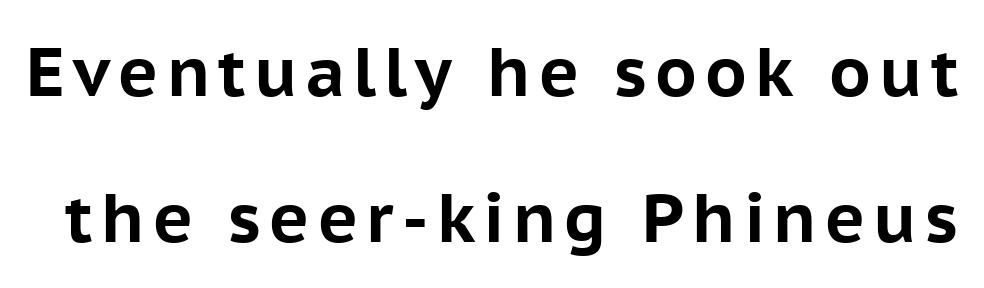
The image shows 68 px bold sans-serif type, upright; set loose line spacing (2.15x), not underlined; low stroke contrast and a medium x-height.
